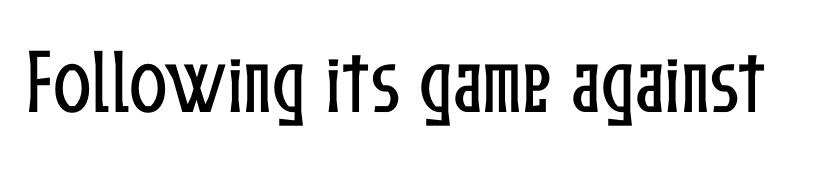
The image shows 71 px condensed type, upright; set normal letter spacing, not underlined; low stroke contrast and a medium x-height.
